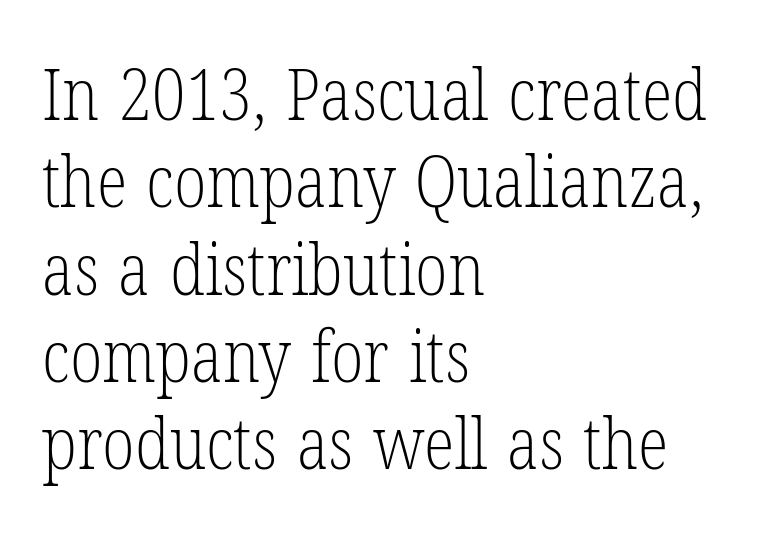
A light-to-regular cut is what we see here. This sample uses a serif face. This sample is left-justified, so line endings fall wherever the words run out. Quick note: underline off. Observe the ordinary spacing: letters are neighbours, not strangers.
